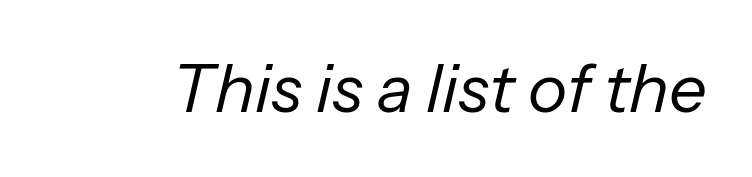
This sample uses plain, unmodified letter spacing. This sample has the flowing, uneven cadence of proportional lettering. There's an unmistakable incline to the writing here. Vertical stems look standard width or narrower in stroke. Honestly, there is no underline to notice here at all.
